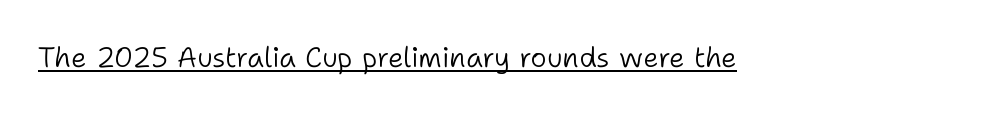
Q: Is the text bold? A: No.
Q: Is the text italic (slanted)? A: No, it is upright.
Q: Is the typeface a serif or a sans-serif typeface? A: Sans-serif.
Q: Is the text underlined? A: Yes.
Q: Is the spacing between letters normal or unusually wide? A: Normal.
Q: Width (condensed, normal, or wide)? A: Normal.
Q: Stroke contrast? A: Low.
Q: x-height? A: Medium.
Q: Monospaced? A: No.
